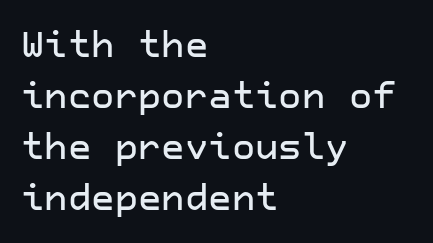
Q: Is the text italic (slanted)? A: No, it is upright.
Q: Is the typeface a serif or a sans-serif typeface? A: Sans-serif.
Q: Is the text underlined? A: No.
Q: How is the paragraph aligned? A: Left-aligned.
Q: Is the spacing between letters normal or unusually wide? A: Normal.
Q: Is the spacing between lines tight, normal or loose? A: Normal.
Q: Width (condensed, normal, or wide)? A: Normal.
Q: Stroke contrast? A: Low.
Q: x-height? A: Medium.
